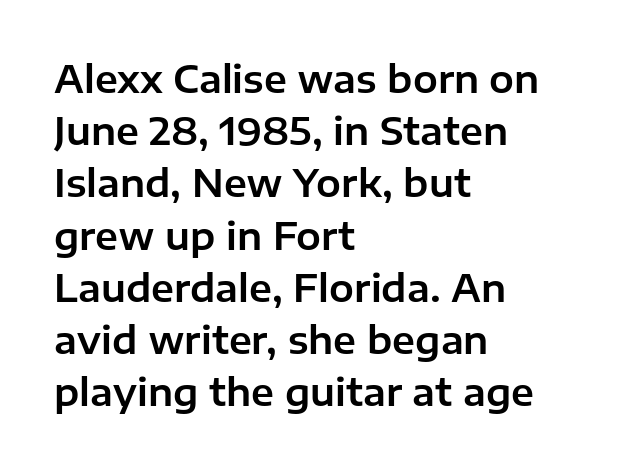
The image shows 37 px sans-serif type, upright; set left-aligned, normal line spacing (1.41x), normal letter spacing, not underlined; low stroke contrast and a medium x-height.
